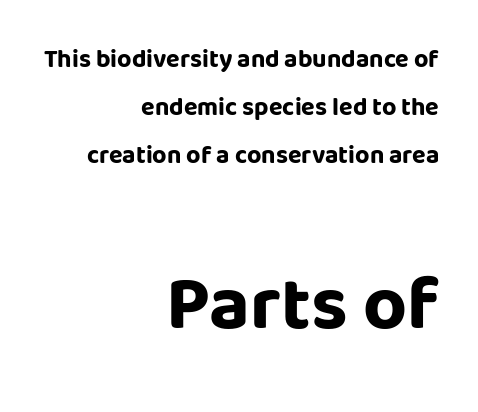
{"serif": "no", "italic": "no", "bold": "yes", "weight": "bold", "width": "normal", "stroke_contrast": "low", "x_height": "large", "monospaced": "no", "underline": "no", "align": "right", "line_spacing": "loose", "line_spacing_ratio": 1.92, "letter_spacing": "normal", "letter_spacing_em": 0.0, "larger_block": "second", "size_ratio": 3.04, "glyph_px": 76}
